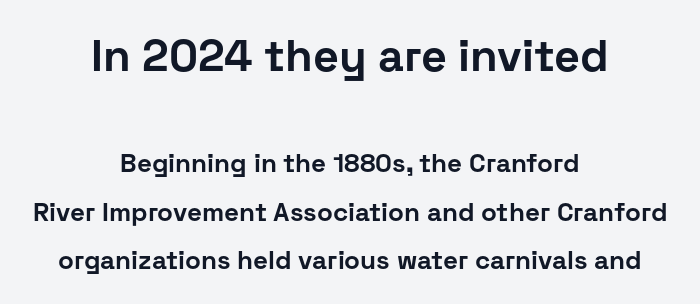
Note the varied advance widths — an 'i' is clearly narrower than an 'm'. Quick note: underline off. There is no visible air inserted between adjacent glyphs. The sample has been set heavy, in full bold. Two sizes are in play, and the larger belongs to the first block.
